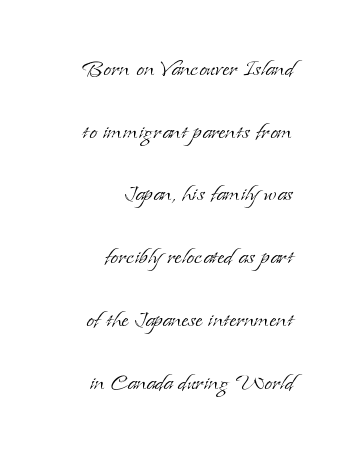
{"serif": "yes", "bold": "no", "weight": "light", "width": "normal", "stroke_contrast": "low", "x_height": "small", "monospaced": "no", "underline": "no", "align": "right", "line_spacing": "loose", "line_spacing_ratio": 2.24, "letter_spacing": "normal", "letter_spacing_em": 0.0, "glyph_px": 28}
